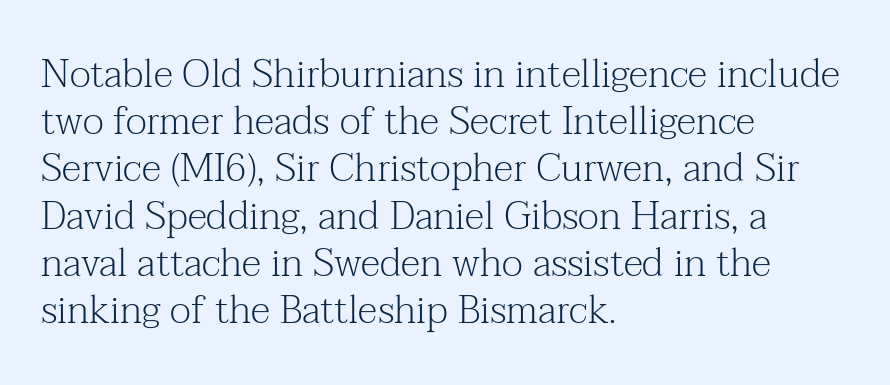
{"serif": "yes", "italic": "no", "bold": "no", "weight": "light", "width": "normal", "stroke_contrast": "medium", "x_height": "medium", "monospaced": "no", "underline": "no", "align": "left", "line_spacing_ratio": 1.21, "letter_spacing": "normal", "letter_spacing_em": 0.0, "glyph_px": 39}
